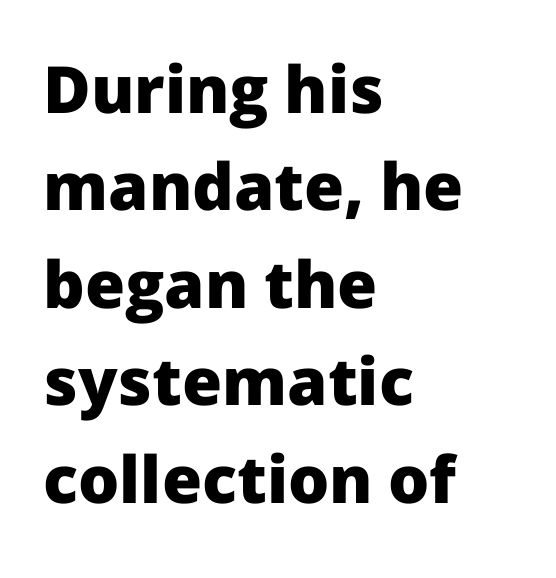
{"serif": "no", "italic": "no", "bold": "yes", "weight": "heavy", "width": "normal", "stroke_contrast": "low", "x_height": "medium", "monospaced": "no", "underline": "no", "align": "left", "line_spacing": "normal", "line_spacing_ratio": 1.5, "letter_spacing": "normal", "letter_spacing_em": 0.0, "glyph_px": 65}
